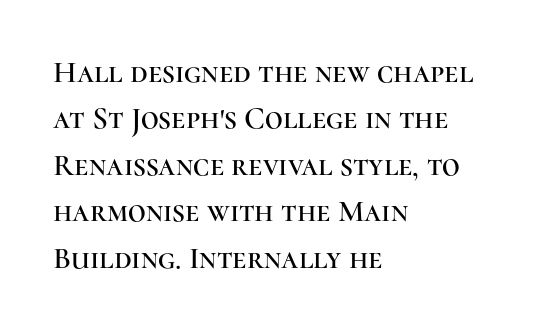
Q: Is the text italic (slanted)? A: No, it is upright.
Q: Is the typeface a serif or a sans-serif typeface? A: Serif.
Q: Is the text underlined? A: No.
Q: How is the paragraph aligned? A: Left-aligned.
Q: Is the spacing between letters normal or unusually wide? A: Normal.
Q: Is the spacing between lines tight, normal or loose? A: Normal.
Q: Width (condensed, normal, or wide)? A: Normal.
Q: Stroke contrast? A: High.
Q: x-height? A: Medium.
Q: Monospaced? A: No.
